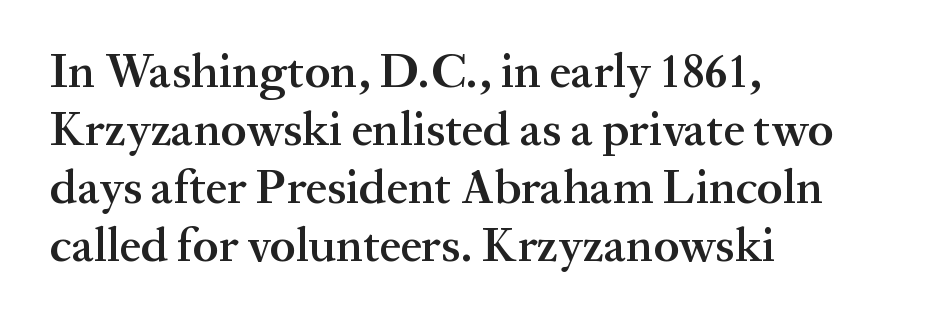
{"serif": "yes", "italic": "no", "bold": "semi", "weight": "semibold", "width": "normal", "stroke_contrast": "medium", "x_height": "medium", "monospaced": "no", "underline": "no", "align": "left", "line_spacing_ratio": 1.21, "letter_spacing": "normal", "letter_spacing_em": 0.0, "glyph_px": 48}
